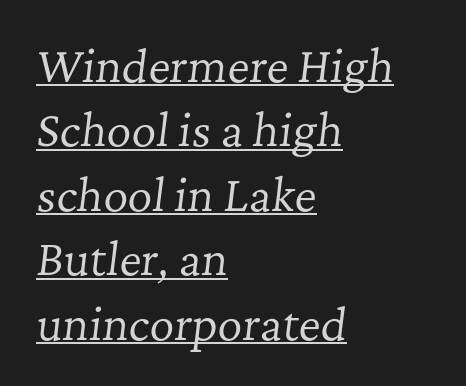
Q: Is the text bold? A: No.
Q: Is the text italic (slanted)? A: Yes, it leans right by about 7 degrees.
Q: Is the typeface a serif or a sans-serif typeface? A: Serif.
Q: Is the text underlined? A: Yes.
Q: How is the paragraph aligned? A: Left-aligned.
Q: Is the spacing between letters normal or unusually wide? A: Normal.
Q: Is the spacing between lines tight, normal or loose? A: Normal.
Q: Width (condensed, normal, or wide)? A: Normal.
Q: Stroke contrast? A: Low.
Q: x-height? A: Medium.
Q: Monospaced? A: No.
